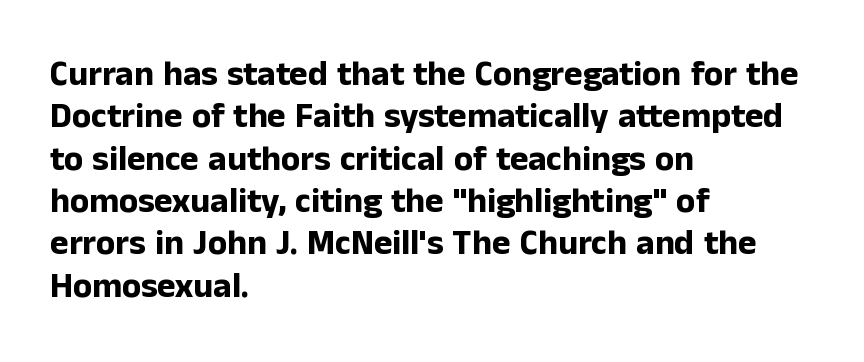
Q: Is the text bold? A: Yes.
Q: Is the text italic (slanted)? A: No, it is upright.
Q: Is the typeface a serif or a sans-serif typeface? A: Sans-serif.
Q: Is the text underlined? A: No.
Q: How is the paragraph aligned? A: Left-aligned.
Q: Is the spacing between letters normal or unusually wide? A: Normal.
Q: Width (condensed, normal, or wide)? A: Normal.
Q: Stroke contrast? A: Low.
Q: x-height? A: Medium.
Q: Monospaced? A: No.
